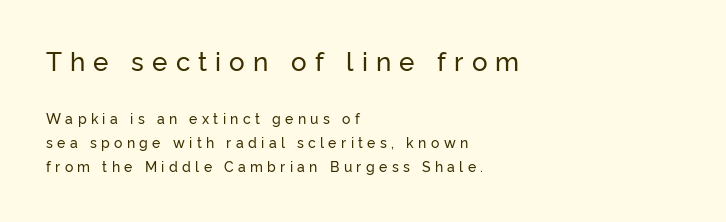
Q: Is the text italic (slanted)? A: No, it is upright.
Q: Is the text underlined? A: No.
Q: How is the paragraph aligned? A: Left-aligned.
Q: Is the spacing between letters normal or unusually wide? A: Unusually wide.
Q: Is the spacing between lines tight, normal or loose? A: Normal.
Q: Which block of text is set in a larger size, the first (top) or the second (bottom)? A: The first (top) one.
